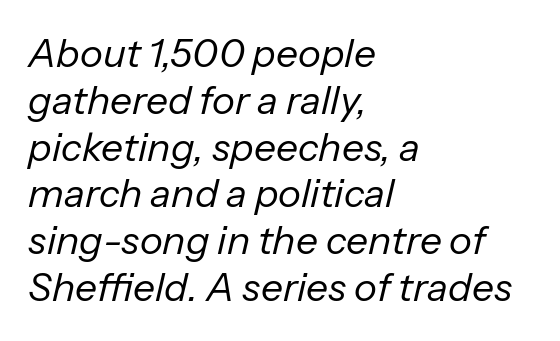
{"italic": "yes", "lean": "right", "slant_degrees": 13, "bold": "no", "weight": "regular", "width": "normal", "stroke_contrast": "low", "x_height": "medium", "monospaced": "no", "underline": "no", "align": "left", "line_spacing_ratio": 1.2, "letter_spacing": "normal", "letter_spacing_em": 0.0, "glyph_px": 39}
